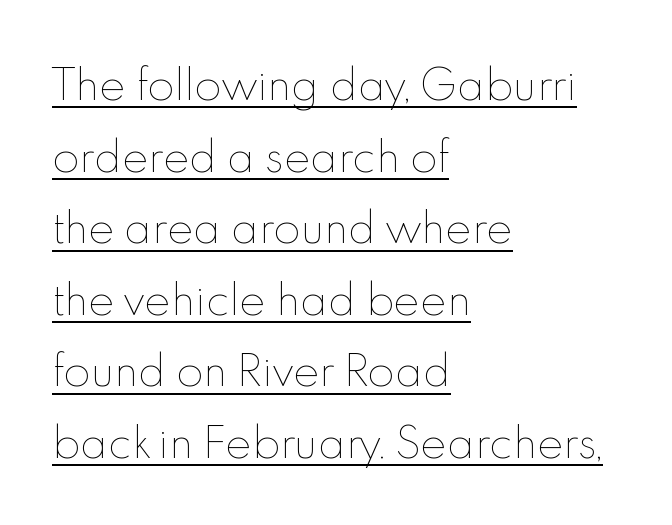
The image shows 40 px thin type, upright; set left-aligned, line spacing 1.79x, normal letter spacing, underlined; a small x-height.
